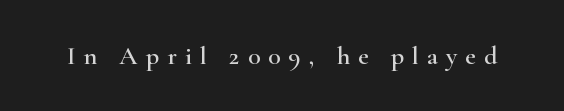
Q: Is the text italic (slanted)? A: No, it is upright.
Q: Is the text underlined? A: No.
Q: Is the spacing between letters normal or unusually wide? A: Unusually wide.
